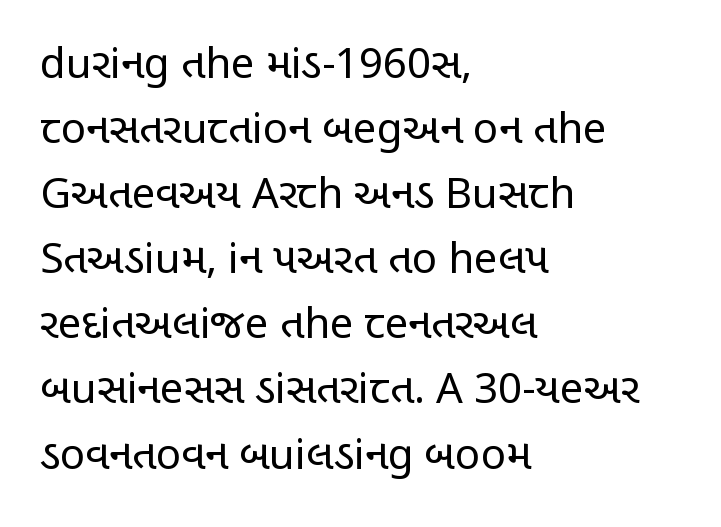
Q: Is the text bold? A: No.
Q: Is the text italic (slanted)? A: No, it is upright.
Q: Is the typeface a serif or a sans-serif typeface? A: Sans-serif.
Q: Is the text underlined? A: No.
Q: How is the paragraph aligned? A: Left-aligned.
Q: Is the spacing between letters normal or unusually wide? A: Normal.
Q: Is the spacing between lines tight, normal or loose? A: Normal.
Q: Width (condensed, normal, or wide)? A: Condensed.
Q: Stroke contrast? A: Low.
Q: x-height? A: Large.
Q: Monospaced? A: No.
